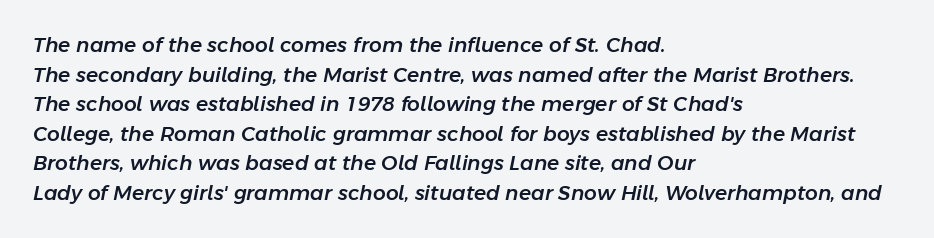
{"italic": "yes", "lean": "right", "slant_degrees": 11, "underline": "no", "align": "left", "line_spacing": "normal", "line_spacing_ratio": 1.48, "letter_spacing": "normal", "letter_spacing_em": 0.0, "glyph_px": 20}
